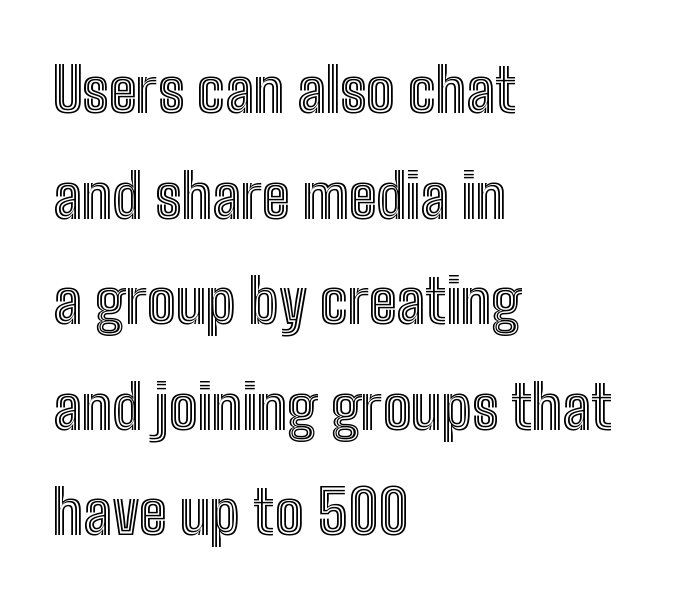
{"italic": "no", "width": "condensed", "x_height": "medium", "monospaced": "no", "underline": "no", "align": "left", "line_spacing_ratio": 1.76, "letter_spacing": "normal", "letter_spacing_em": 0.0, "glyph_px": 60}
